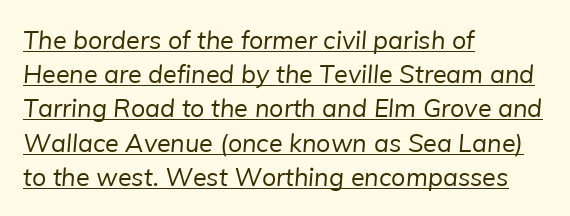
Q: Is the text bold? A: No.
Q: Is the text underlined? A: Yes.
Q: How is the paragraph aligned? A: Left-aligned.
Q: Is the spacing between letters normal or unusually wide? A: Normal.
Q: Is the spacing between lines tight, normal or loose? A: Normal.
